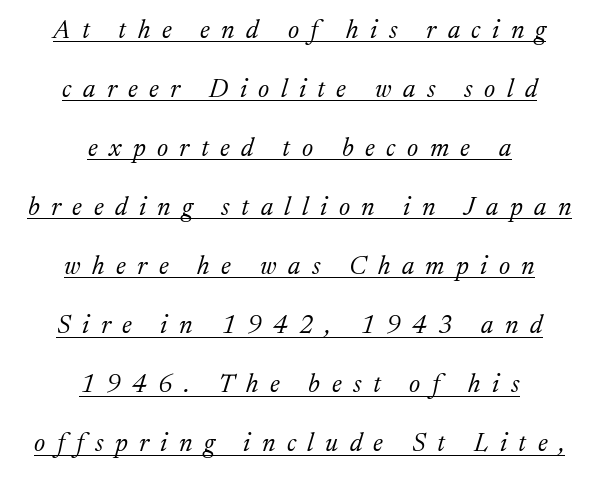
The image shows 26 px text type, italic (leaning right); set centered, loose line spacing (2.27x), unusually wide letter spacing (+0.44 em), underlined.
